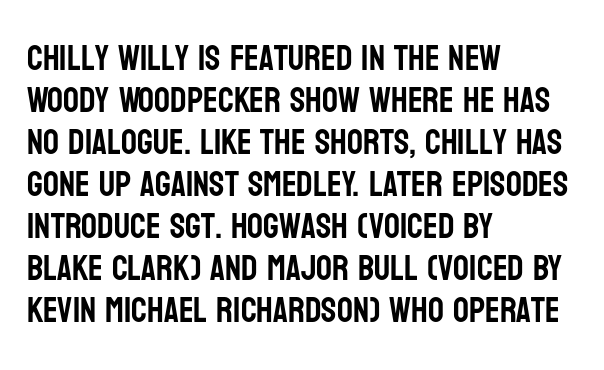
Letterform terminals end flat and unadorned throughout the passage. Plain, unruled lines of type. Each letter keeps its own natural width here, so spacing adapts to shape. Quick note: not italic, upright. Horizontally, the lines are justified to the leading edge only. The tracking reads as untouched default to a designer's eye.
